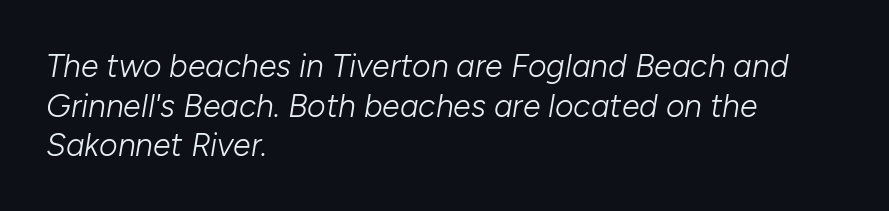
Here the glyphs are tracked normally, forming tight word shapes. The compositor pushed each line to the left boundary. Note the varied advance widths — an 'i' is clearly narrower than an 'm'. The face used here has a pronounced slope to its letters.
